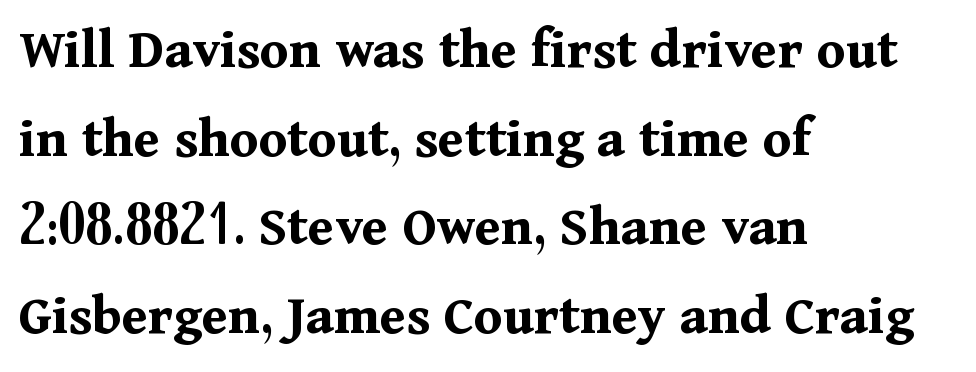
The image shows 58 px bold serif type, upright; set left-aligned, normal line spacing (1.53x), normal letter spacing, not underlined; medium stroke contrast and a medium x-height.
